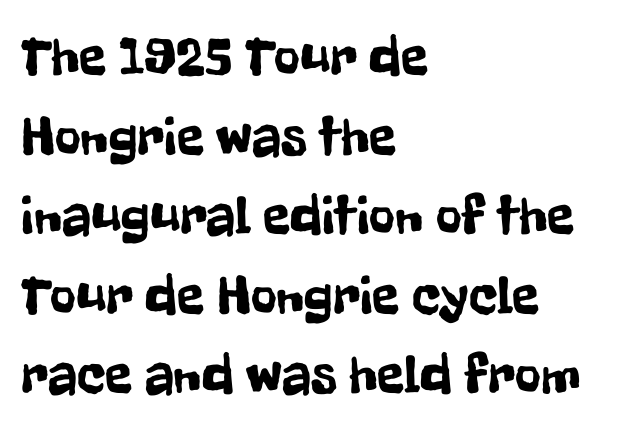
A typesetter would call this leading conventional body-copy spacing. The font family rendered here belongs to the sans-serif group. Lines of text with bare space underneath. Between one letter and the next there's only the usual sliver of space.
